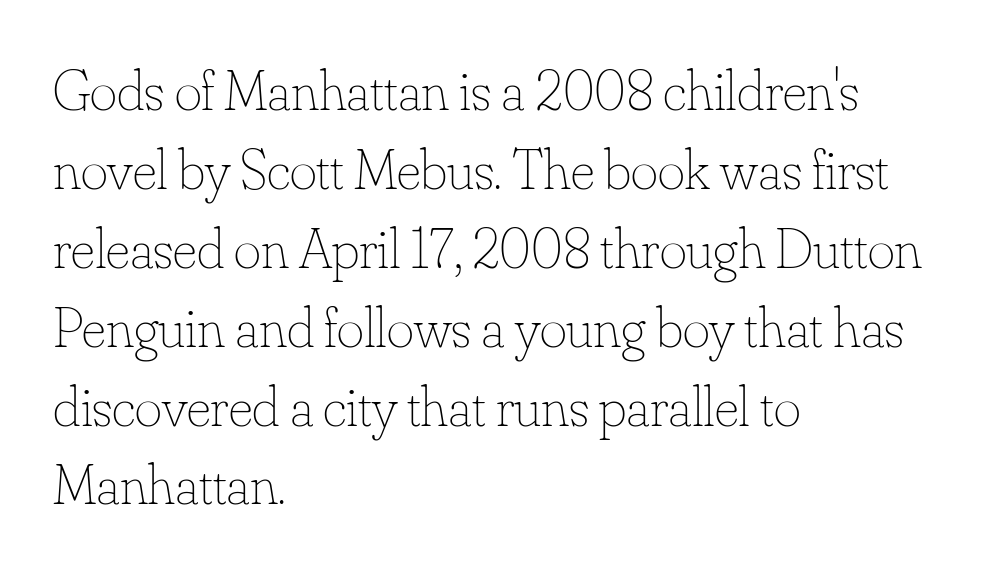
No italicization has been applied; the sample stays upright. Is the stroke heavy? The answer is a plain regular-or-lighter. The foot of each line stays bare and open. Tracking here is standard; glyphs follow each other at the usual distance. Think of a printed novel: that variable character pitch is what you see here.
